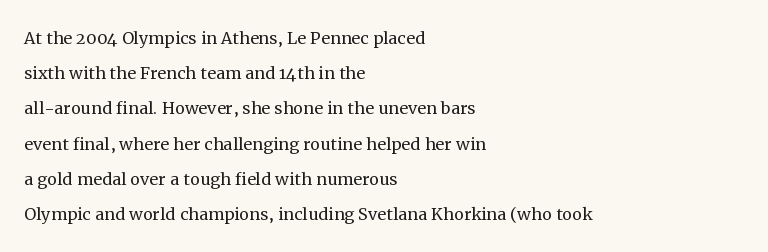
{"italic": "no", "bold": "no", "underline": "no", "align": "left", "line_spacing": "normal", "line_spacing_ratio": 1.6, "letter_spacing": "normal", "letter_spacing_em": 0.0, "glyph_px": 22}
